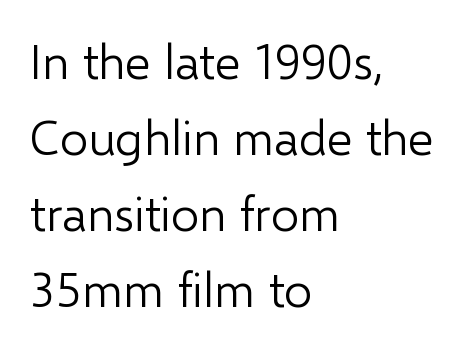
Q: Is the text bold? A: No.
Q: Is the text italic (slanted)? A: No, it is upright.
Q: Is the typeface a serif or a sans-serif typeface? A: Sans-serif.
Q: Is the text underlined? A: No.
Q: How is the paragraph aligned? A: Left-aligned.
Q: Is the spacing between letters normal or unusually wide? A: Normal.
Q: Is the spacing between lines tight, normal or loose? A: Normal.
Q: Width (condensed, normal, or wide)? A: Normal.
Q: Stroke contrast? A: Low.
Q: x-height? A: Medium.
Q: Monospaced? A: No.
